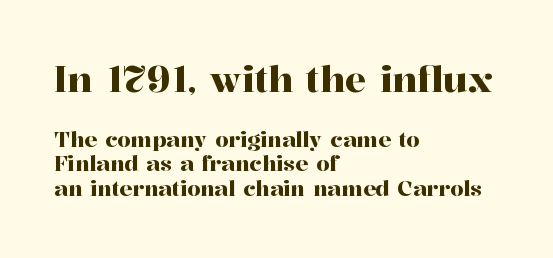
The image shows 36 px serif type, upright; set left-aligned, line spacing 1.17x, normal letter spacing, not underlined; the first (top) block is 1.71x larger; high stroke contrast and a medium x-height.
